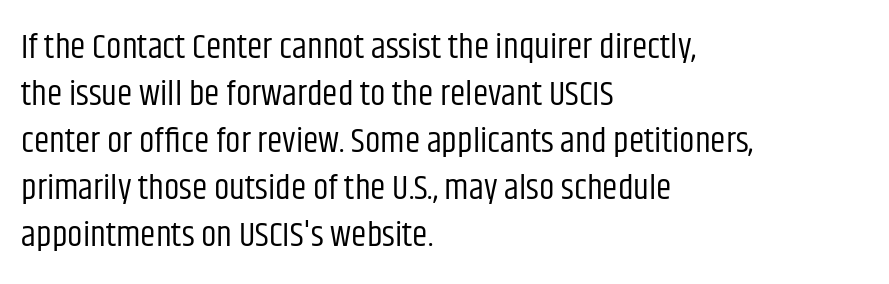
The image shows 35 px regular-weight, condensed sans-serif type, upright; set left-aligned, normal line spacing (1.34x), normal letter spacing, not underlined; low stroke contrast and a large x-height.
